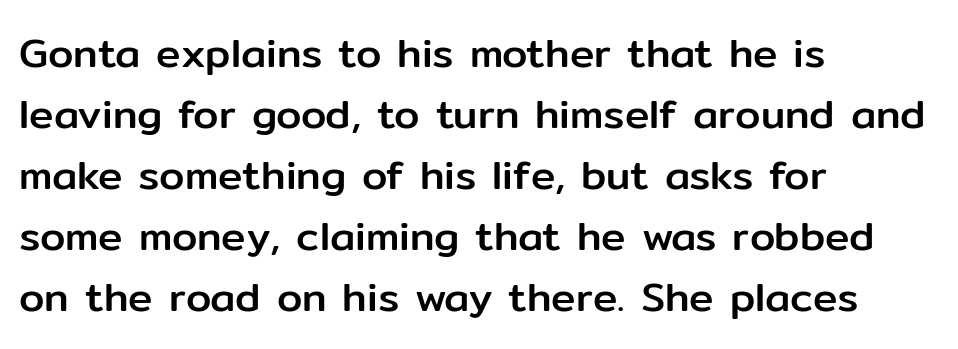
{"serif": "no", "italic": "no", "width": "normal", "stroke_contrast": "low", "x_height": "medium", "monospaced": "no", "underline": "no", "align": "left", "line_spacing": "normal", "line_spacing_ratio": 1.49, "letter_spacing": "normal", "letter_spacing_em": 0.0, "glyph_px": 41}
